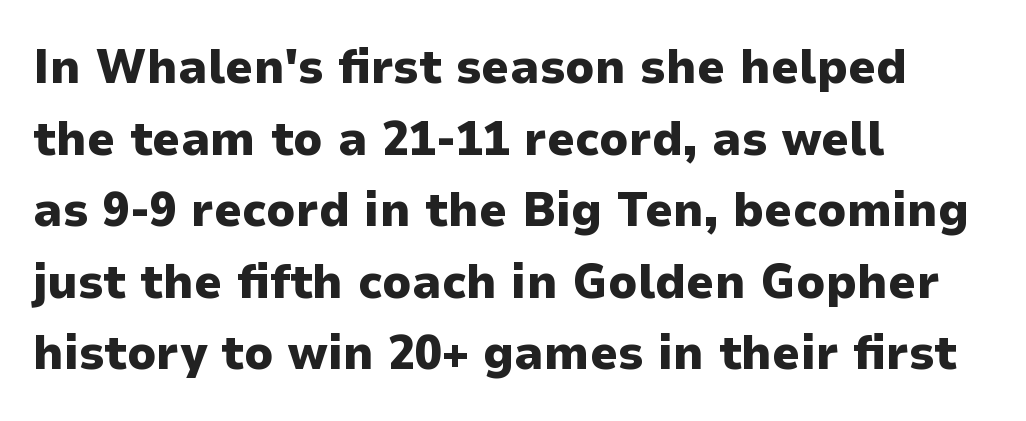
The lettering stays uniformly vertical, giving the passage a roman look. Any mark beneath the type? The region is blank. Do the characters align in a grid? No, the font is proportional. What stands out about the letter spacing? Nothing — it is the standard amount.
